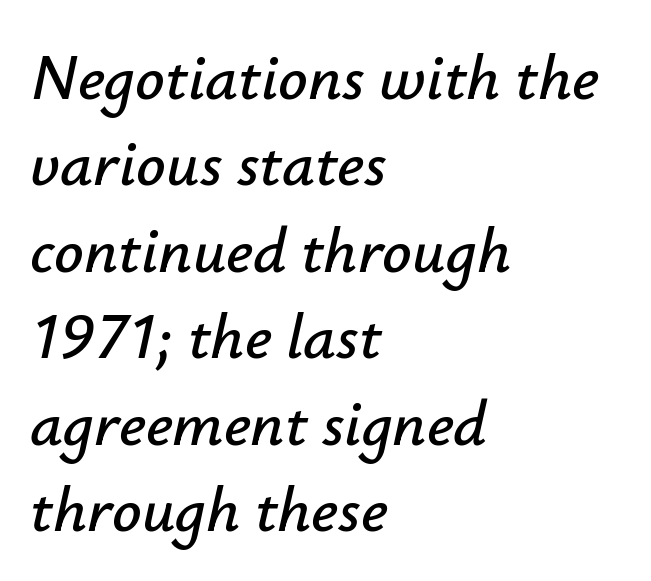
The image shows 65 px text type, italic (leaning right); set left-aligned, normal line spacing (1.33x), normal letter spacing, not underlined; low stroke contrast and a small x-height.
